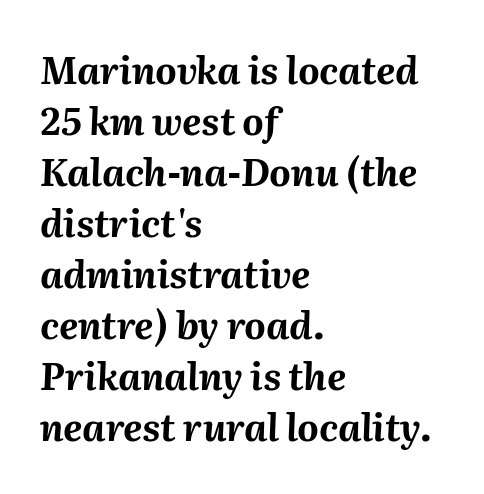
{"italic": "yes", "lean": "right", "slant_degrees": 2, "bold": "yes", "weight": "bold", "width": "normal", "stroke_contrast": "medium", "x_height": "medium", "monospaced": "no", "underline": "no", "align": "left", "line_spacing": "normal", "line_spacing_ratio": 1.38, "letter_spacing": "normal", "letter_spacing_em": 0.0, "glyph_px": 37}
